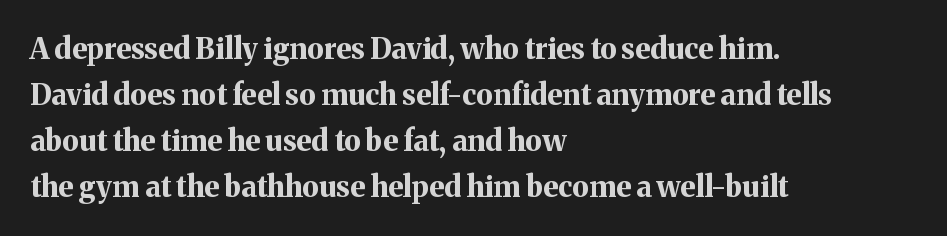
Does the copy run flush right? No — it runs flush left. The string is rendered with underlining switched off. This rendering employs a face with finishing strokes, i.e., a serif. Every stem runs plumb, perpendicular to the baseline. The letters advance in unequal steps, a hallmark of proportional type. Default kerning and tracking; the words read as compact shapes.
